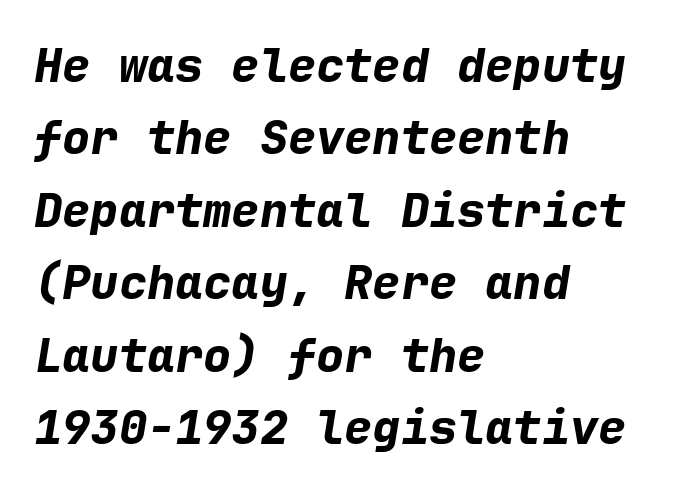
{"italic": "yes", "lean": "right", "slant_degrees": 9, "bold": "yes", "weight": "bold", "width": "normal", "stroke_contrast": "low", "x_height": "medium", "monospaced": "yes", "underline": "no", "align": "left", "line_spacing": "normal", "line_spacing_ratio": 1.54, "letter_spacing": "normal", "letter_spacing_em": 0.0, "glyph_px": 47}
